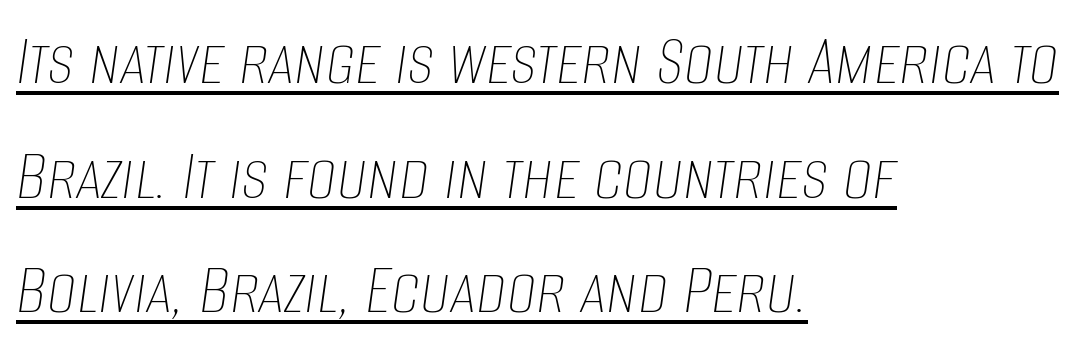
Q: Is the text bold? A: No.
Q: Is the text italic (slanted)? A: Yes, it leans right by about 8 degrees.
Q: Is the text underlined? A: Yes.
Q: How is the paragraph aligned? A: Left-aligned.
Q: Is the spacing between letters normal or unusually wide? A: Normal.
Q: Is the spacing between lines tight, normal or loose? A: Normal.
Q: Width (condensed, normal, or wide)? A: Condensed.
Q: Stroke contrast? A: Low.
Q: x-height? A: Large.
Q: Monospaced? A: No.
